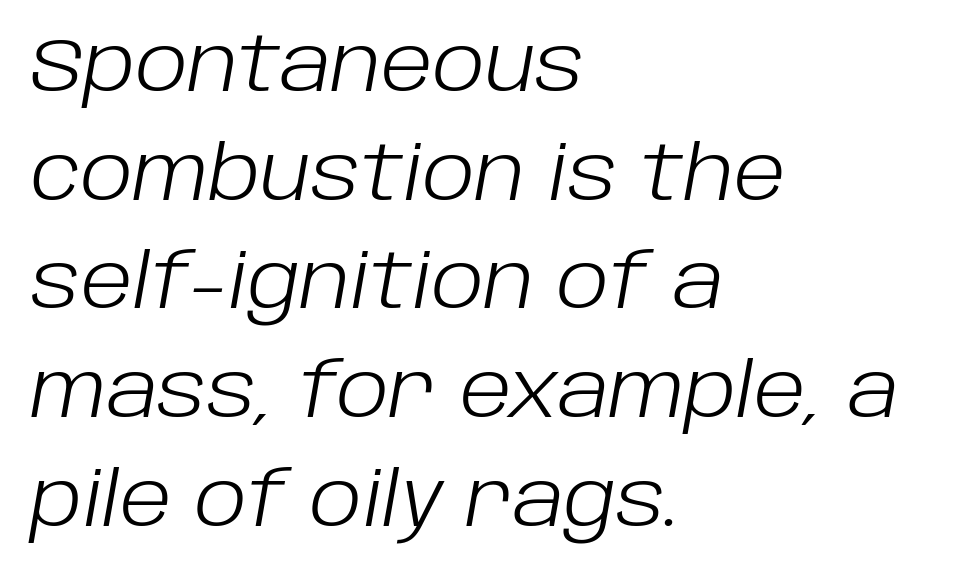
Each letter keeps its own natural width here, so spacing adapts to shape. Layout note: lines flush left. Words appear dense and cohesive because spacing is normal. It's the slanting kind of type. Anything drawn beneath the words? Only blank space.
